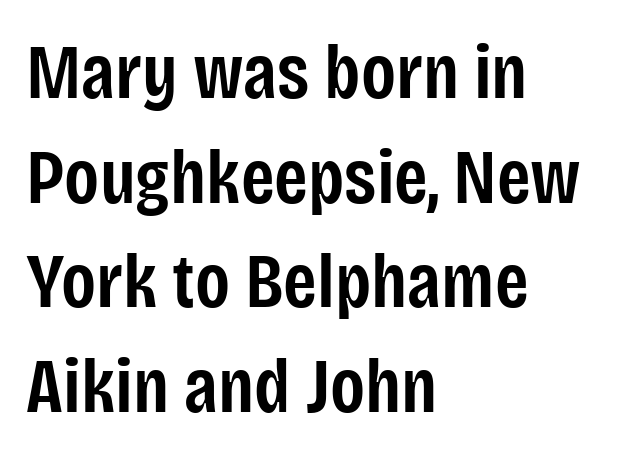
{"serif": "no", "italic": "no", "bold": "semi", "weight": "semibold", "width": "condensed", "stroke_contrast": "low", "x_height": "large", "monospaced": "no", "underline": "no", "align": "left", "line_spacing": "normal", "line_spacing_ratio": 1.36, "letter_spacing": "normal", "letter_spacing_em": 0.0, "glyph_px": 77}
